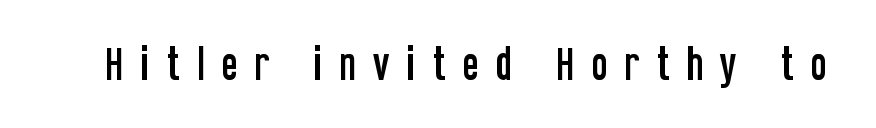
Q: Is the text italic (slanted)? A: No, it is upright.
Q: Is the typeface a serif or a sans-serif typeface? A: Sans-serif.
Q: Is the text underlined? A: No.
Q: Is the spacing between letters normal or unusually wide? A: Unusually wide.
Q: Width (condensed, normal, or wide)? A: Condensed.
Q: Stroke contrast? A: Low.
Q: x-height? A: Large.
Q: Monospaced? A: No.
